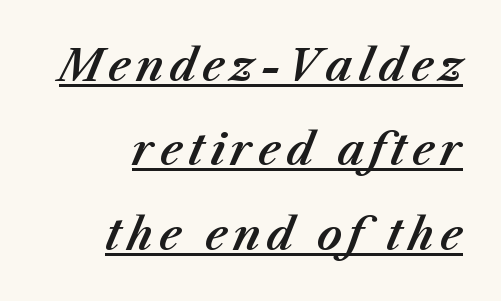
The image shows 43 px text type, italic (leaning right); set right-aligned, loose line spacing (1.96x), underlined; medium stroke contrast and a medium x-height.
